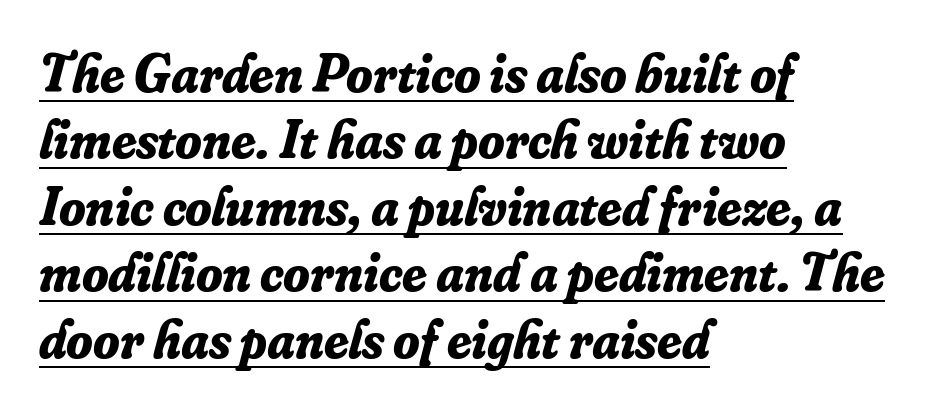
The rendering applies a slant to the glyphs. Looks like regular typesetting: each glyph gets only the width it needs. In terms of weight, the rendering is a true, heavy bold. These lines stack with their left ends in a neat column.
